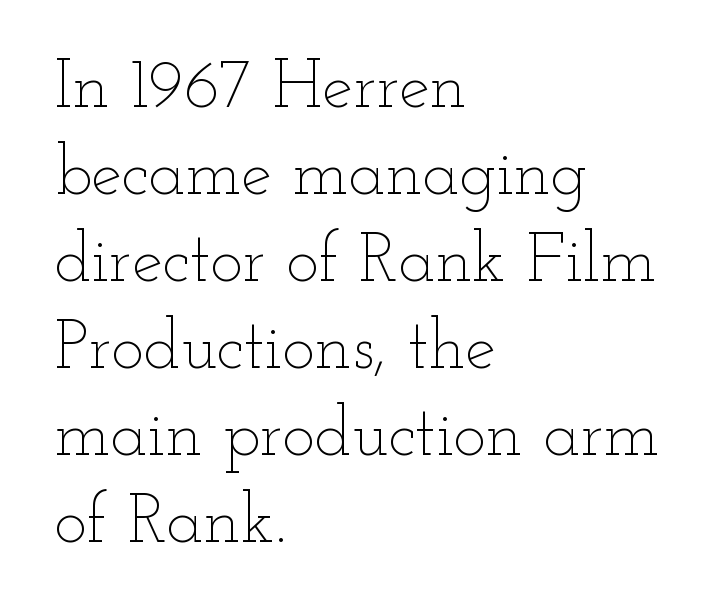
This block has exactly the height ordinary leading produces. Any mark beneath the type? The region is blank. Does the lettering tilt? It doesn't — this is upright. Stroke thickness stays within the range of a standard reading face or lighter. These lines keep a tight, regular rhythm from letter to letter. Left-aligned paragraph, ragged on the right.
